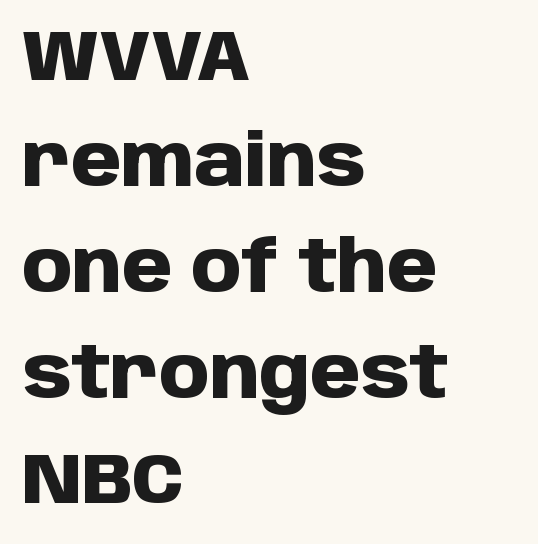
The image shows 72 px heavy sans-serif type, upright; set left-aligned, normal line spacing (1.47x), normal letter spacing, not underlined; low stroke contrast and a large x-height.
